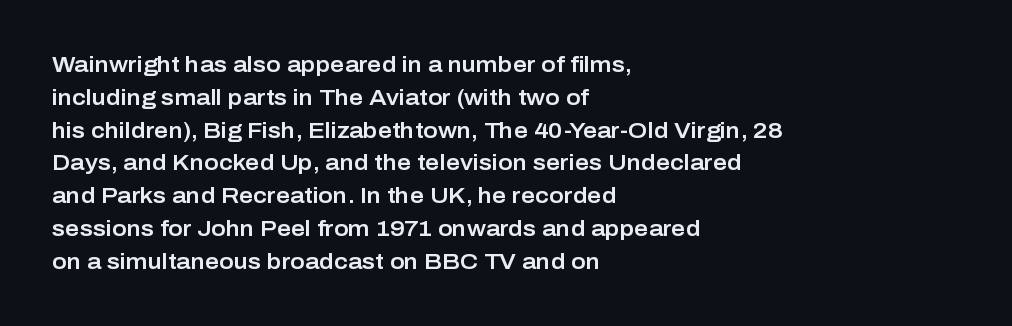
{"italic": "no", "underline": "no", "align": "left", "line_spacing": "normal", "line_spacing_ratio": 1.49, "letter_spacing": "normal", "letter_spacing_em": 0.0, "glyph_px": 22}
